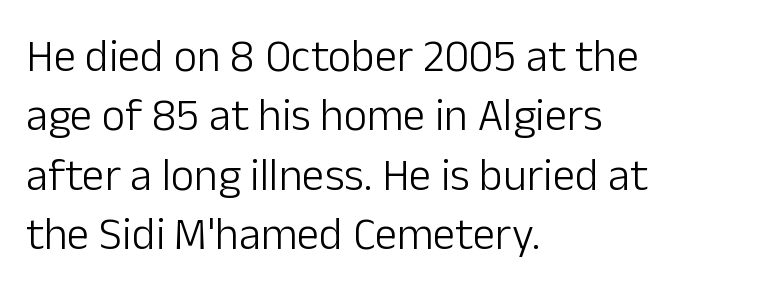
{"serif": "no", "italic": "no", "bold": "no", "weight": "light", "width": "normal", "stroke_contrast": "low", "x_height": "medium", "monospaced": "no", "underline": "no", "align": "left", "line_spacing": "normal", "line_spacing_ratio": 1.32, "letter_spacing": "normal", "letter_spacing_em": 0.0, "glyph_px": 45}
